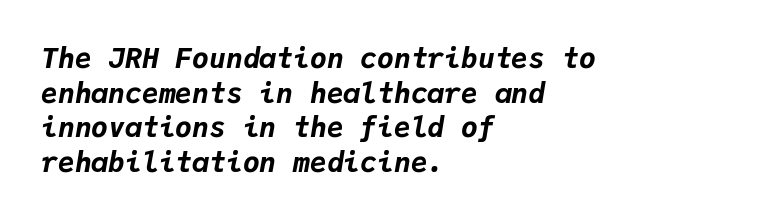
{"italic": "yes", "lean": "right", "slant_degrees": 9, "bold": "yes", "weight": "bold", "width": "normal", "stroke_contrast": "low", "x_height": "medium", "monospaced": "yes", "underline": "no", "align": "left", "line_spacing_ratio": 1.24, "letter_spacing": "normal", "letter_spacing_em": 0.0, "glyph_px": 28}
